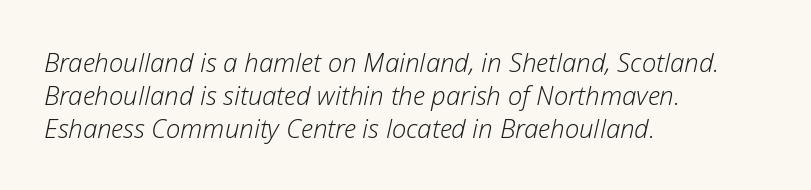
The image shows 26 px text type, italic (leaning right); set left-aligned, normal line spacing (1.26x), normal letter spacing, not underlined.
